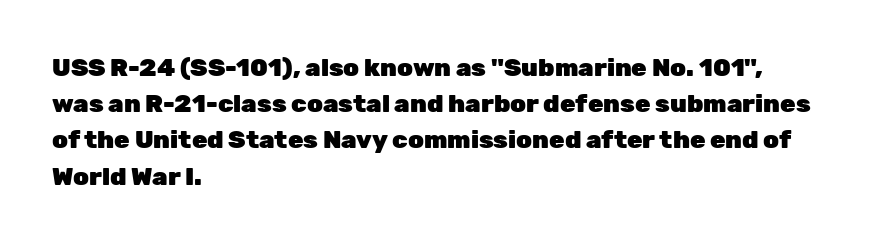
Q: Is the text bold? A: Yes.
Q: Is the text italic (slanted)? A: No, it is upright.
Q: Is the text underlined? A: No.
Q: How is the paragraph aligned? A: Left-aligned.
Q: Is the spacing between letters normal or unusually wide? A: Normal.
Q: Is the spacing between lines tight, normal or loose? A: Normal.
